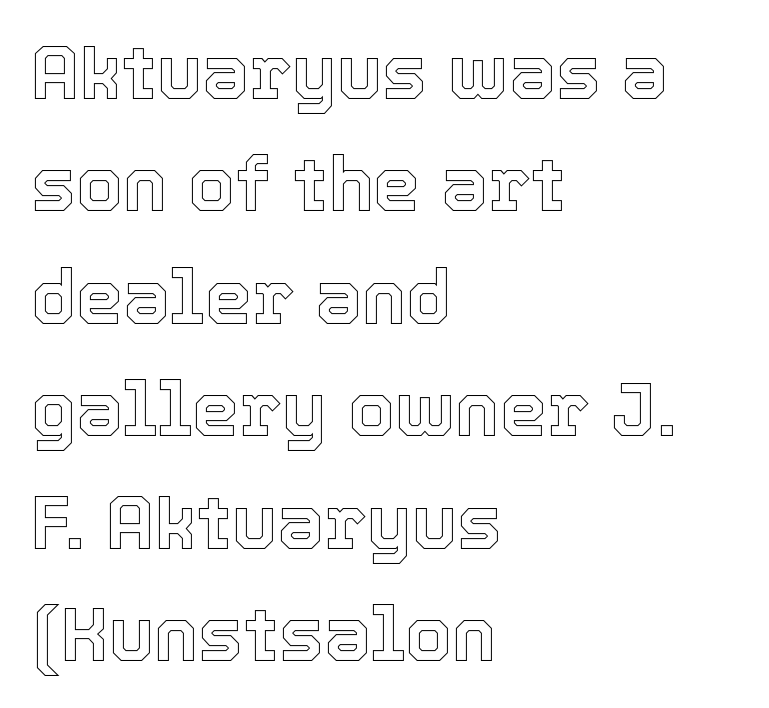
{"italic": "no", "width": "normal", "x_height": "medium", "monospaced": "no", "underline": "no", "align": "left", "line_spacing": "normal", "line_spacing_ratio": 1.5, "letter_spacing": "normal", "letter_spacing_em": 0.0, "glyph_px": 75}
